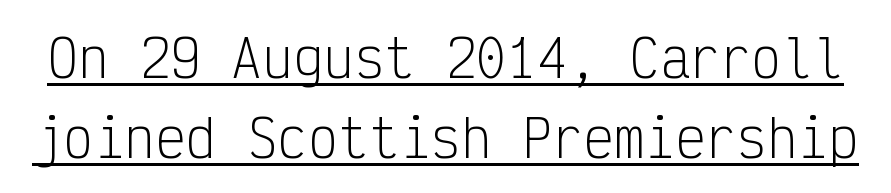
{"serif": "no", "italic": "no", "bold": "no", "weight": "light", "width": "condensed", "stroke_contrast": "low", "x_height": "medium", "monospaced": "yes", "underline": "yes", "line_spacing": "normal", "line_spacing_ratio": 1.57, "letter_spacing": "normal", "letter_spacing_em": 0.0, "glyph_px": 51}
